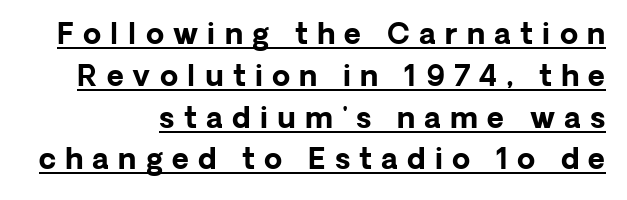
Does the type have serifs? No, each stem ends abruptly. A baseline rule has been typeset under these characters. The characters look thick and weighty, a clear bold. Here the designer chose a conventional face with non-uniform glyph widths.
